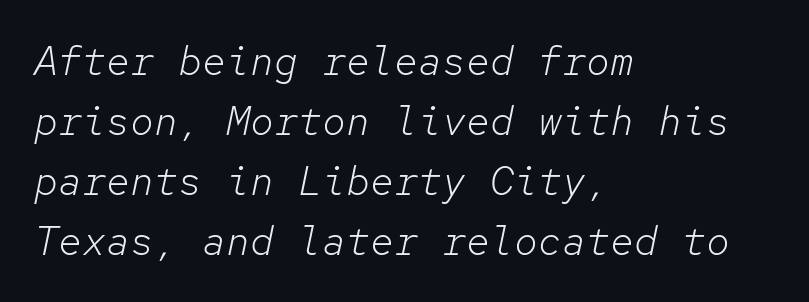
{"italic": "yes", "lean": "right", "slant_degrees": 12, "bold": "no", "weight": "light", "width": "normal", "stroke_contrast": "low", "x_height": "medium", "monospaced": "yes", "underline": "no", "align": "left", "line_spacing": "normal", "line_spacing_ratio": 1.5, "letter_spacing": "normal", "letter_spacing_em": 0.0, "glyph_px": 40}
